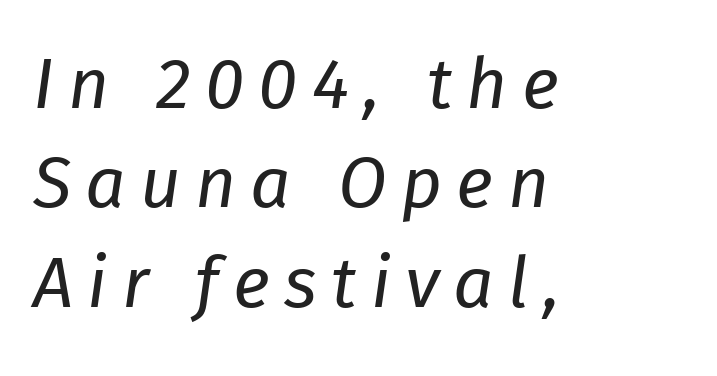
Q: Is the text bold? A: No.
Q: Is the text italic (slanted)? A: Yes, it leans right by about 8 degrees.
Q: Is the text underlined? A: No.
Q: How is the paragraph aligned? A: Left-aligned.
Q: Is the spacing between letters normal or unusually wide? A: Unusually wide.
Q: Is the spacing between lines tight, normal or loose? A: Normal.
Q: Width (condensed, normal, or wide)? A: Normal.
Q: Stroke contrast? A: Low.
Q: x-height? A: Medium.
Q: Monospaced? A: No.
